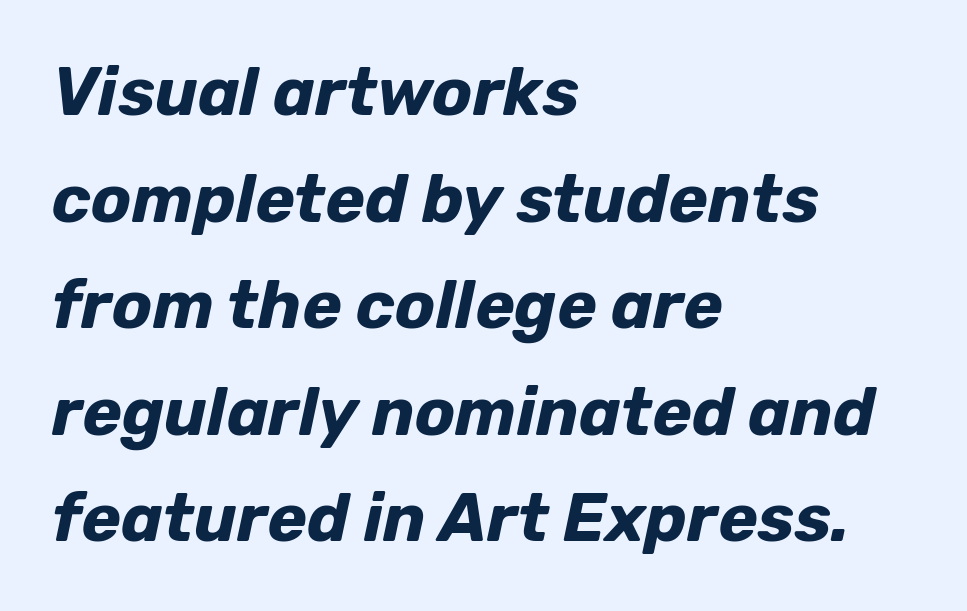
In CSS terms this would be text-align: left. No word sits above an underline. Varying glyph widths throughout — classic text-font behaviour. Heavy-handed strokes throughout: this text is bold. The lettering tilts uniformly, giving the passage an italic look.
